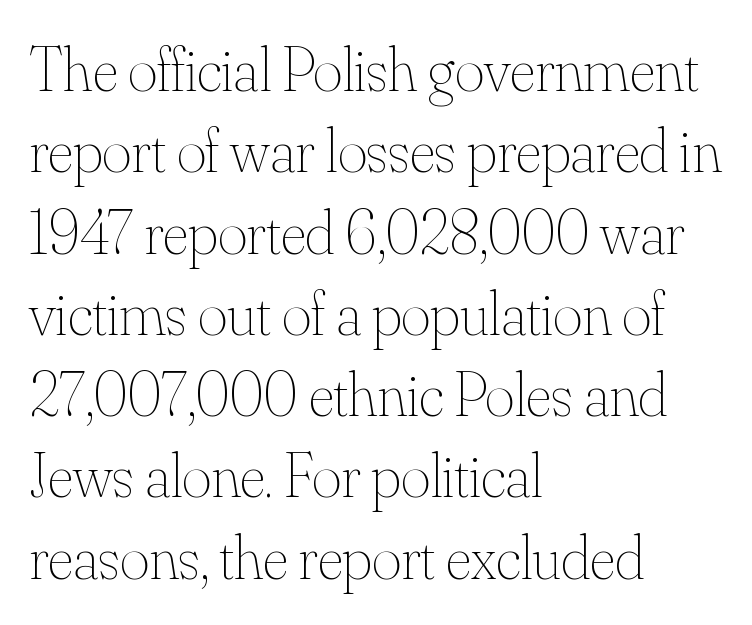
These lines stack with their left ends in a neat column. The designer left line spacing at the default. You could not count columns in this text — the font is proportionally spaced. The letters sit at their default tracking, neither squeezed nor spread.
